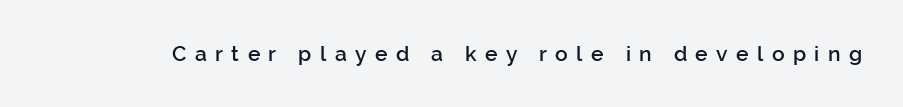
{"italic": "no", "bold": "semi", "underline": "no", "letter_spacing": "wide", "letter_spacing_em": 0.4, "glyph_px": 21}
